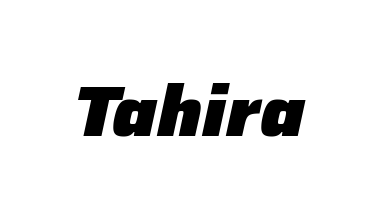
Summary of weight: heavy, a full bold. The typography opts for an oblique posture over an upright one. Note the varied advance widths — an 'i' is clearly narrower than an 'm'. How are the letters spaced? Ordinarily, with no added tracking. Just letters on the line, the space beneath them empty.
